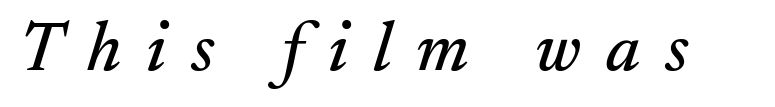
The image shows 70 px serif type, italic (leaning right); set unusually wide letter spacing (+0.36 em), not underlined; medium stroke contrast and a small x-height.
